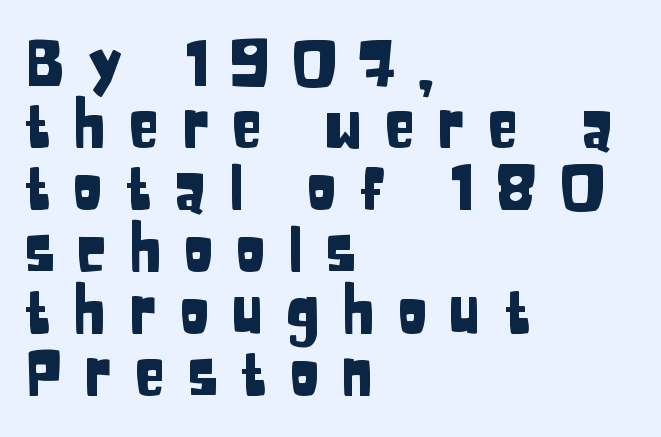
The image shows 64 px condensed sans-serif type, upright; set left-aligned, tight line spacing (0.97x), unusually wide letter spacing (+0.33 em), not underlined; low stroke contrast and a large x-height.
